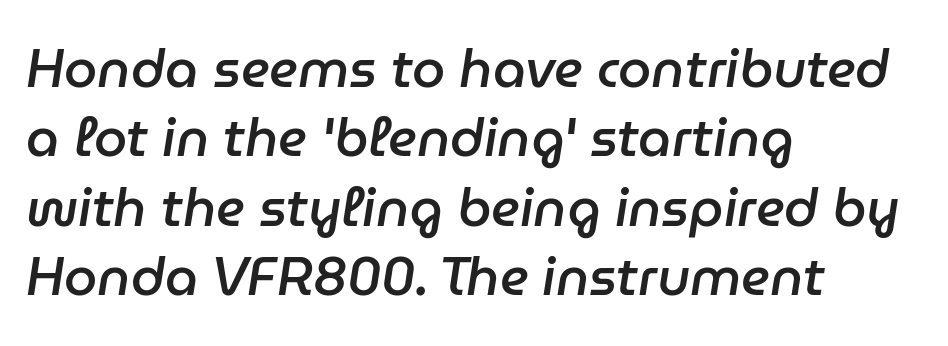
{"italic": "yes", "lean": "right", "slant_degrees": 9, "bold": "semi", "weight": "semibold", "width": "normal", "stroke_contrast": "low", "x_height": "medium", "monospaced": "no", "underline": "no", "align": "left", "line_spacing": "normal", "line_spacing_ratio": 1.31, "letter_spacing": "normal", "letter_spacing_em": 0.0, "glyph_px": 53}
